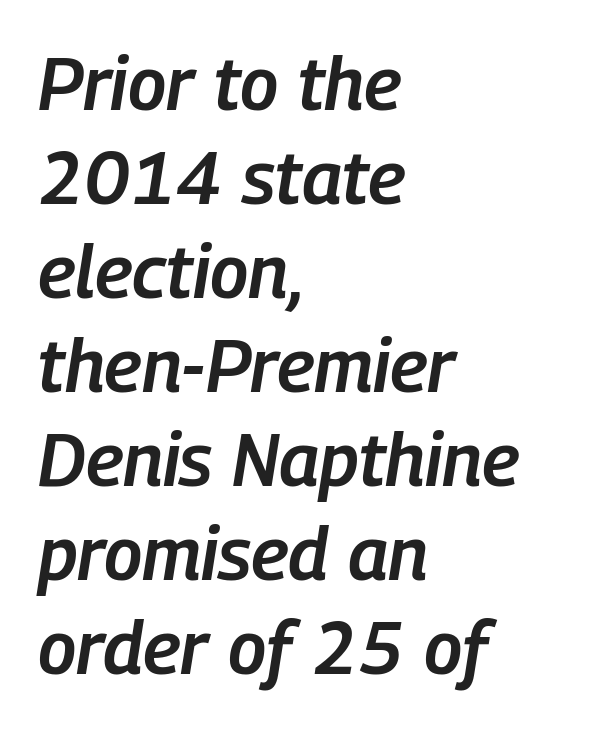
Check the space under the baseline: it is left empty. The letters advance in unequal steps, a hallmark of proportional type. The block of text has a typical density, with ordinary space between rows. Stroke thickness is moderately raised; the sample reads as semibold. The letterforms sit shoulder to shoulder at normal distance. Tall strokes in this sample are angled rather than plumb.
